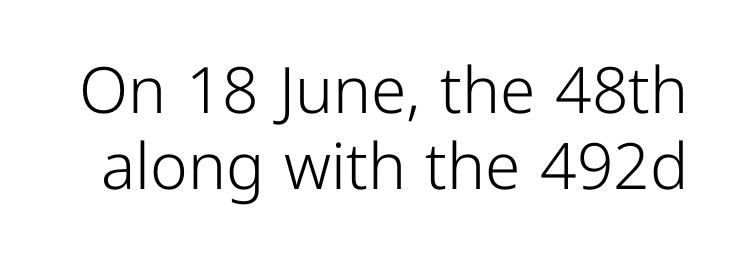
Unbolded letterforms with no extra heft. How are the letters spaced? Ordinarily, with no added tracking. Bare-footed words on every line. In terms of letterform style, serifs are entirely absent. Spacing verdict: proportional, widths tailored to each character.
